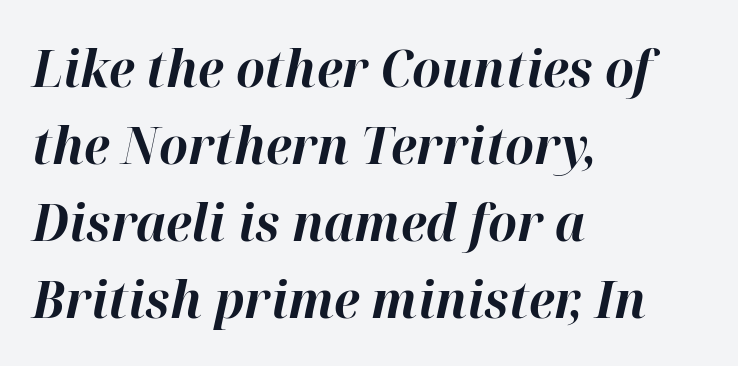
Quick note: underline off. Alignment: flush left. As a designer I'd log this as weight 700, bold. Tracking value appears to be zero — textbook default spacing.
